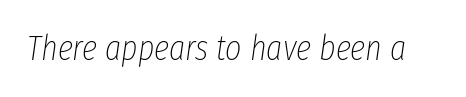
Character widths vary here, with narrow letters taking less room than wide ones. Descenders hang freely into open space. Unbolded letterforms with no extra heft. Posture: slanted.
